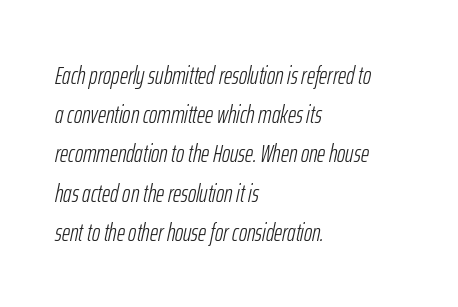
{"italic": "yes", "lean": "right", "slant_degrees": 12, "bold": "no", "underline": "no", "align": "left", "line_spacing": "normal", "line_spacing_ratio": 1.57, "letter_spacing": "normal", "letter_spacing_em": 0.0, "glyph_px": 25}
